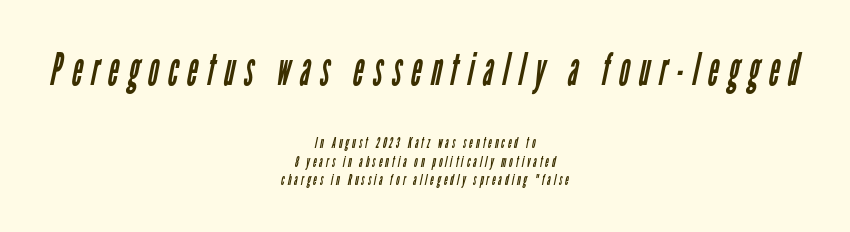
Each stroke keeps to a modest, everyday thickness or less. The composition opens big and finishes small. The font family rendered here belongs to the sans-serif group. Tracking here is generous; glyphs stand well apart from one another.
